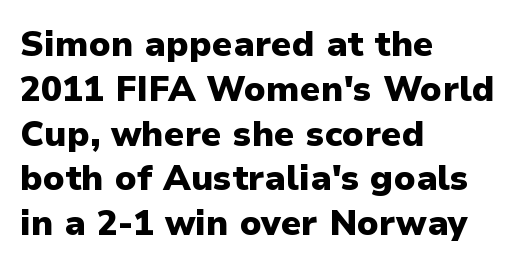
The image shows 35 px heavy sans-serif type, upright; set left-aligned, normal line spacing (1.28x), normal letter spacing, not underlined; low stroke contrast and a medium x-height.
